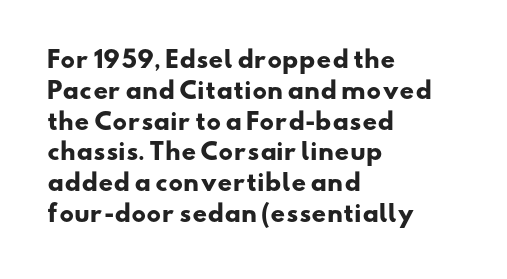
{"bold": "yes", "underline": "no", "align": "left", "line_spacing": "normal", "line_spacing_ratio": 1.34, "letter_spacing": "normal", "letter_spacing_em": 0.0, "glyph_px": 23}
